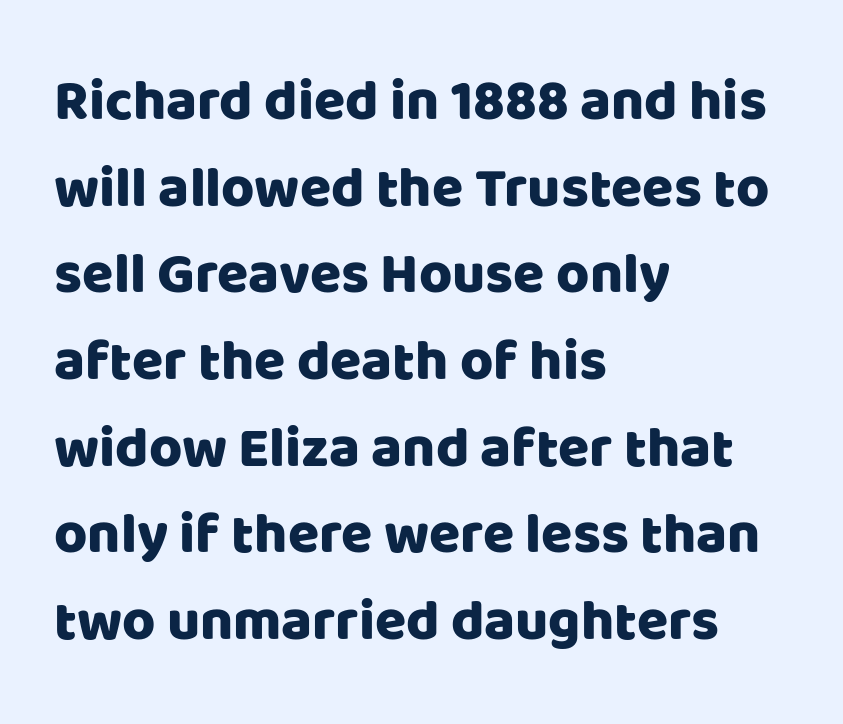
{"serif": "no", "italic": "no", "width": "normal", "stroke_contrast": "low", "x_height": "large", "monospaced": "no", "underline": "no", "align": "left", "line_spacing": "normal", "line_spacing_ratio": 1.52, "letter_spacing": "normal", "letter_spacing_em": 0.0, "glyph_px": 57}
